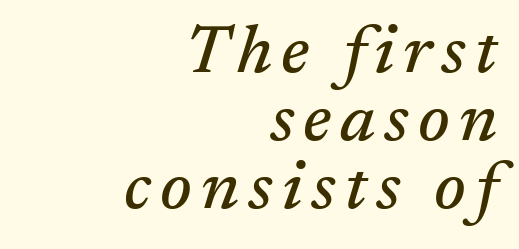
The image shows 68 px serif type, italic (leaning right); set right-aligned, tight line spacing (1.0x), not underlined; medium stroke contrast and a medium x-height.
